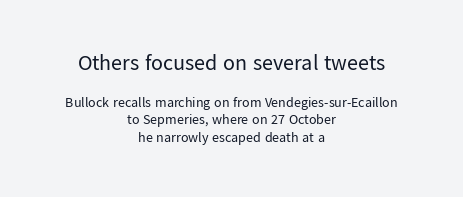
The image shows 22 px text type, upright; set centered, line spacing 1.24x, normal letter spacing, not underlined; the first (top) block is 1.57x larger.
